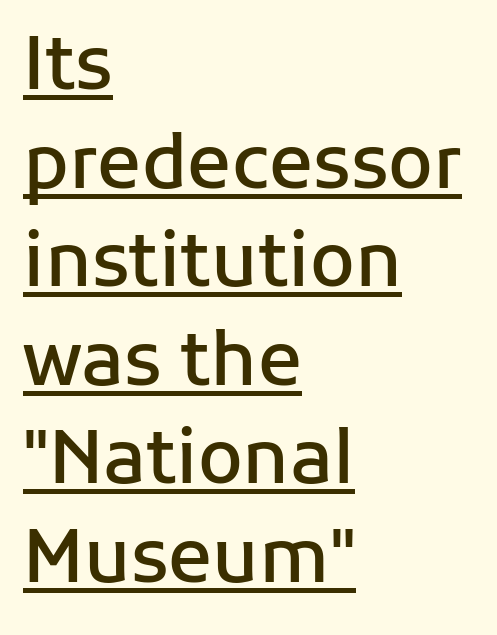
Q: Is the text bold? A: Semi-bold.
Q: Is the text italic (slanted)? A: No, it is upright.
Q: Is the typeface a serif or a sans-serif typeface? A: Sans-serif.
Q: Is the text underlined? A: Yes.
Q: How is the paragraph aligned? A: Left-aligned.
Q: Is the spacing between letters normal or unusually wide? A: Normal.
Q: Is the spacing between lines tight, normal or loose? A: Normal.
Q: Width (condensed, normal, or wide)? A: Normal.
Q: Stroke contrast? A: Low.
Q: x-height? A: Medium.
Q: Monospaced? A: No.
